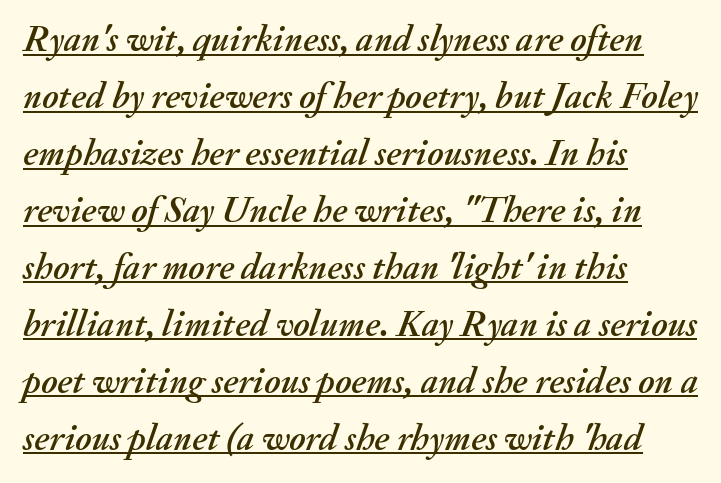
Q: Is the text italic (slanted)? A: Yes, it leans right by about 20 degrees.
Q: Is the text underlined? A: Yes.
Q: How is the paragraph aligned? A: Left-aligned.
Q: Is the spacing between letters normal or unusually wide? A: Normal.
Q: Is the spacing between lines tight, normal or loose? A: Normal.
Q: Width (condensed, normal, or wide)? A: Normal.
Q: Stroke contrast? A: Medium.
Q: x-height? A: Small.
Q: Monospaced? A: No.
